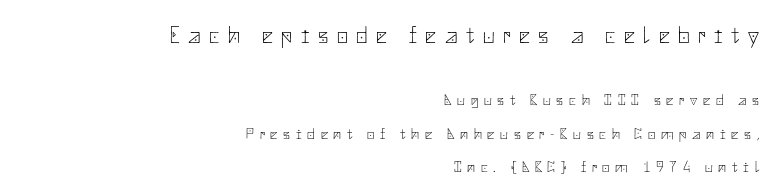
Q: Is the text bold? A: No.
Q: Is the text italic (slanted)? A: No, it is upright.
Q: Is the text underlined? A: No.
Q: How is the paragraph aligned? A: Right-aligned.
Q: Is the spacing between letters normal or unusually wide? A: Unusually wide.
Q: Is the spacing between lines tight, normal or loose? A: Loose.
Q: Which block of text is set in a larger size, the first (top) or the second (bottom)? A: The first (top) one.
